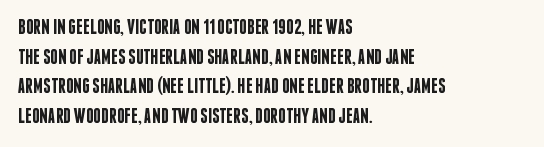
If you measured baseline to baseline, you'd find a middling distance. No italicization has been applied; the sample stays upright. If you drew a ruler down the left edge, every line would touch it. Has an underline been added? It has not. Semibold letterforms, between regular and bold. Here the glyphs are tracked normally, forming tight word shapes.
